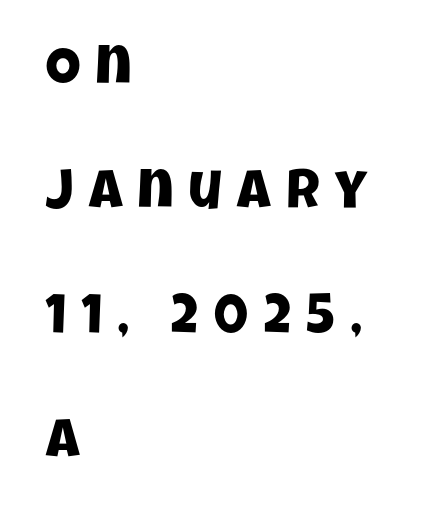
The image shows 55 px condensed sans-serif type; set left-aligned, loose line spacing (2.26x), unusually wide letter spacing (+0.27 em), not underlined; low stroke contrast and a large x-height.
